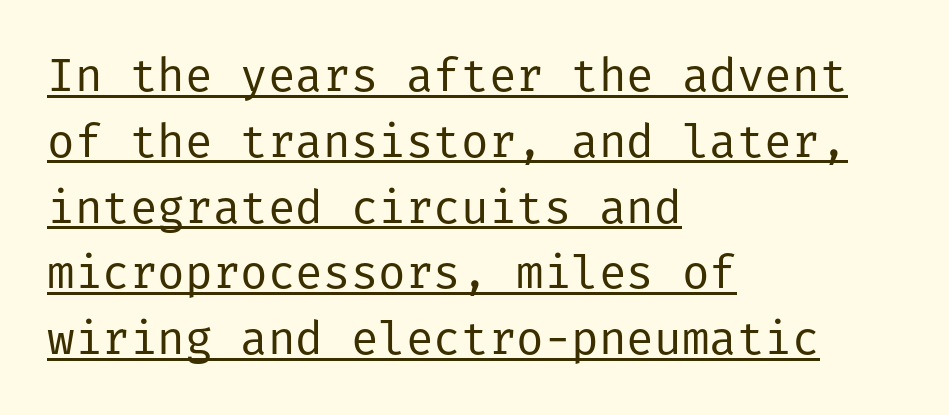
The image shows 46 px regular-weight sans-serif type, upright; set left-aligned, normal line spacing (1.43x), normal letter spacing, underlined; low stroke contrast and a medium x-height.
